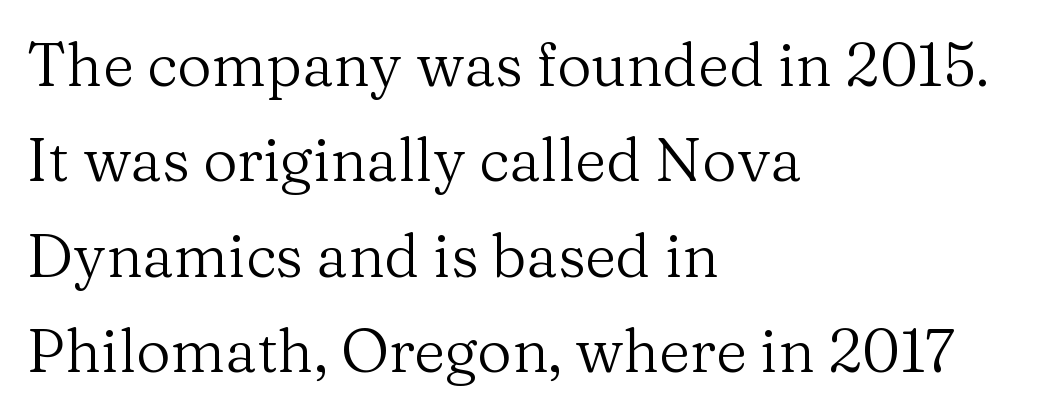
{"serif": "yes", "italic": "no", "bold": "no", "weight": "regular", "width": "normal", "stroke_contrast": "medium", "x_height": "medium", "monospaced": "no", "underline": "no", "align": "left", "line_spacing": "normal", "line_spacing_ratio": 1.59, "letter_spacing": "normal", "letter_spacing_em": 0.0, "glyph_px": 60}
